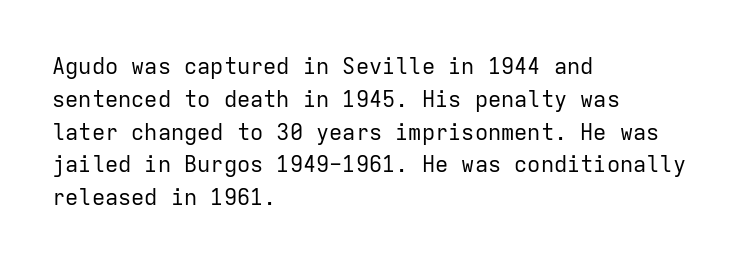
The image shows 22 px text type, upright; set left-aligned, normal line spacing (1.49x), normal letter spacing, not underlined.
